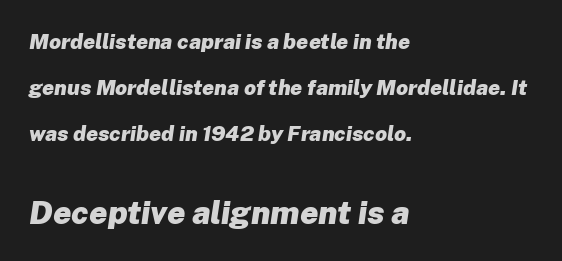
{"italic": "yes", "lean": "right", "slant_degrees": 8, "bold": "yes", "weight": "heavy", "width": "normal", "stroke_contrast": "low", "x_height": "medium", "monospaced": "no", "underline": "no", "align": "left", "line_spacing": "loose", "line_spacing_ratio": 2.19, "letter_spacing": "normal", "letter_spacing_em": 0.0, "larger_block": "second", "size_ratio": 1.52, "glyph_px": 32}
